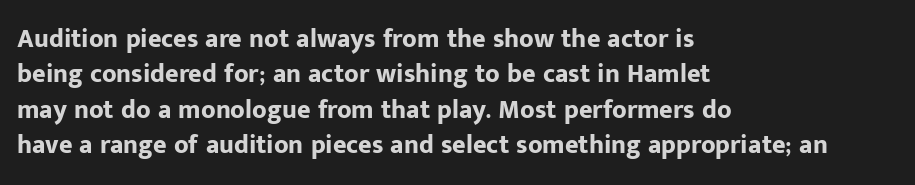
The image shows 26 px bold type, upright; set left-aligned, normal line spacing (1.36x), normal letter spacing, not underlined.
